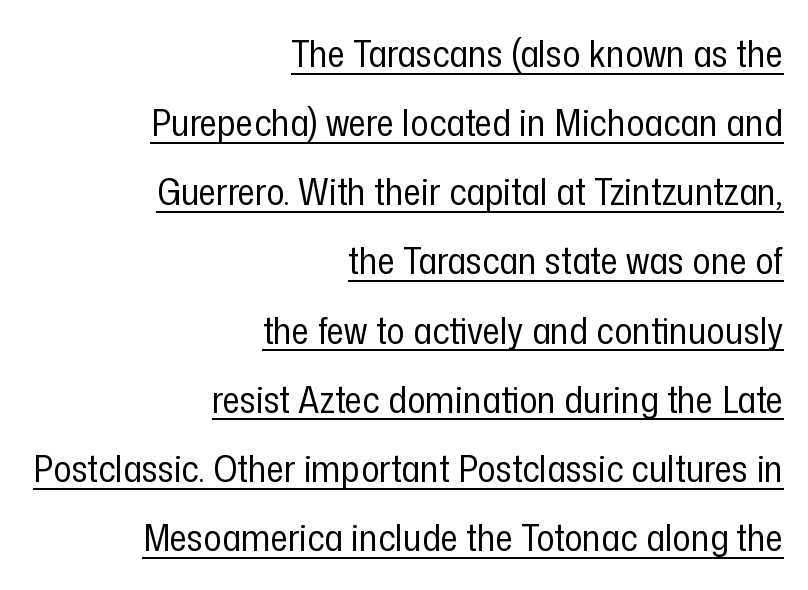
Reading down the block, your eye finds every line finishing at a fixed right position. Decoration check: the copy is underlined. Do the characters align in a grid? No, the font is proportional. Each stroke keeps to a modest, everyday thickness or less. Rendered with straight, roman letterforms.
